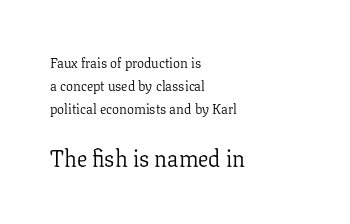
Each line starts at the same left margin while the right side varies. Each stroke keeps to a modest, everyday thickness or less. Quick note: underline off. Reading top to bottom, the characters get bigger at the block break.
